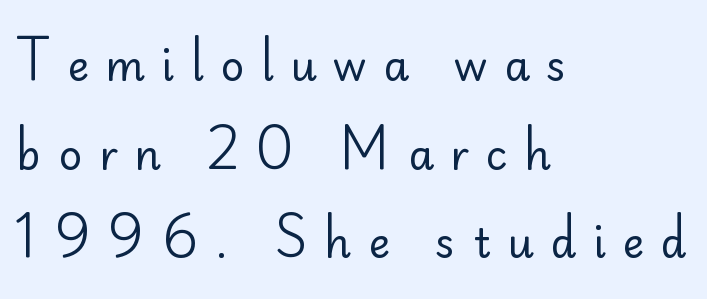
{"serif": "no", "italic": "no", "bold": "no", "weight": "regular", "width": "normal", "stroke_contrast": "low", "x_height": "small", "monospaced": "no", "underline": "no", "align": "left", "line_spacing": "loose", "line_spacing_ratio": 2.16, "letter_spacing": "wide", "letter_spacing_em": 0.41, "glyph_px": 41}
